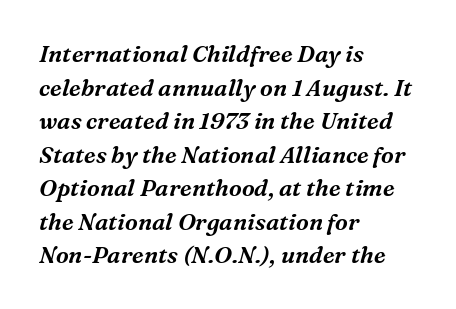
Every row of glyphs begins at an identical x-position on the left. The rows are spaced the way most documents space them. Quick note: underline off. The face used here is rendered with its standard letterfit.
